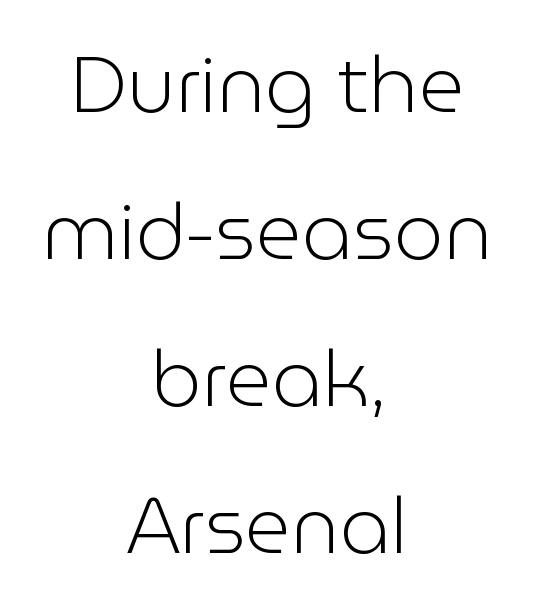
{"serif": "no", "italic": "no", "bold": "no", "weight": "light", "width": "normal", "stroke_contrast": "low", "x_height": "medium", "monospaced": "no", "underline": "no", "align": "center", "line_spacing_ratio": 1.86, "letter_spacing": "normal", "letter_spacing_em": 0.0, "glyph_px": 79}
